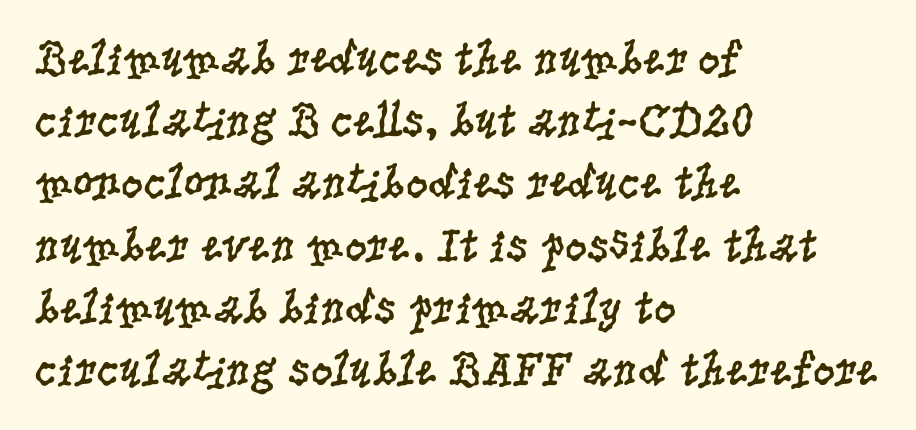
Q: Is the text bold? A: No.
Q: Is the typeface a serif or a sans-serif typeface? A: Serif.
Q: Is the text underlined? A: No.
Q: How is the paragraph aligned? A: Left-aligned.
Q: Is the spacing between letters normal or unusually wide? A: Normal.
Q: Is the spacing between lines tight, normal or loose? A: Normal.
Q: Width (condensed, normal, or wide)? A: Condensed.
Q: Stroke contrast? A: Low.
Q: x-height? A: Large.
Q: Monospaced? A: No.
